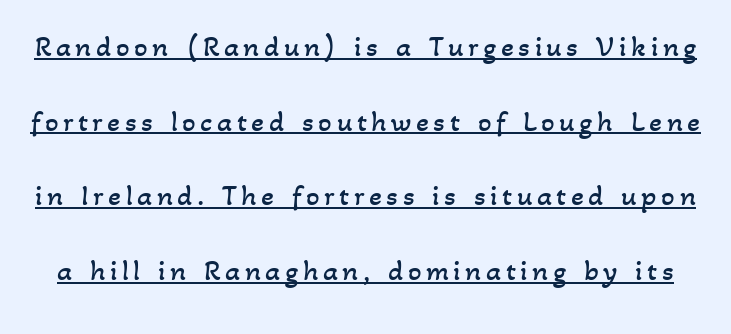
{"bold": "no", "weight": "regular", "width": "normal", "stroke_contrast": "low", "x_height": "small", "monospaced": "no", "underline": "yes", "line_spacing": "loose", "line_spacing_ratio": 2.49, "glyph_px": 30}
